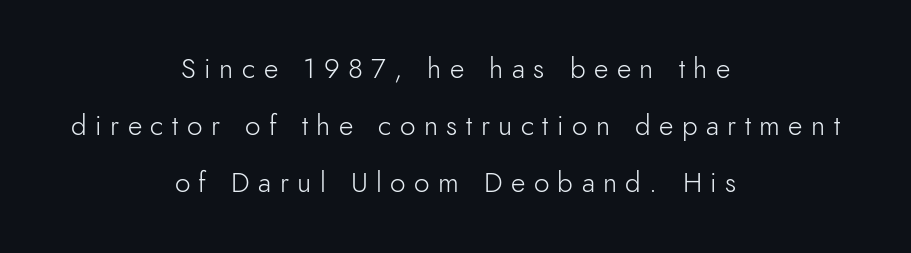
Beneath every word, the page is bare. Students, observe: this is what heavily led, spacious text looks like. Nothing sits at the stroke ends, so this counts as sans-serif. Weight: in the light-to-regular range. The font's upright variant was chosen for this text. Looks like regular typesetting: each glyph gets only the width it needs.
